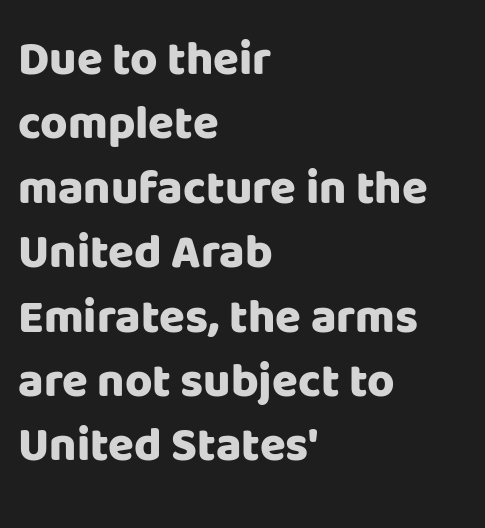
Q: Is the text bold? A: Yes.
Q: Is the text italic (slanted)? A: No, it is upright.
Q: Is the typeface a serif or a sans-serif typeface? A: Sans-serif.
Q: Is the text underlined? A: No.
Q: How is the paragraph aligned? A: Left-aligned.
Q: Is the spacing between letters normal or unusually wide? A: Normal.
Q: Is the spacing between lines tight, normal or loose? A: Normal.
Q: Width (condensed, normal, or wide)? A: Normal.
Q: Stroke contrast? A: Low.
Q: x-height? A: Large.
Q: Monospaced? A: No.
